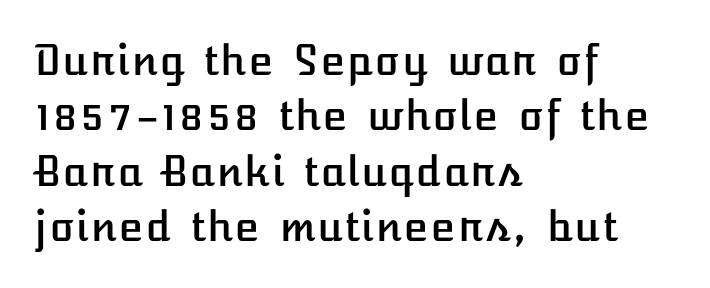
A typesetter would call this zero additional tracking. Beneath every word, the page is bare. Compared with typical paragraphs, the rows here are spaced about the same. This is the regular roman posture of the typeface. The ragged edge is on the right, which tells us the setting is flush left.
